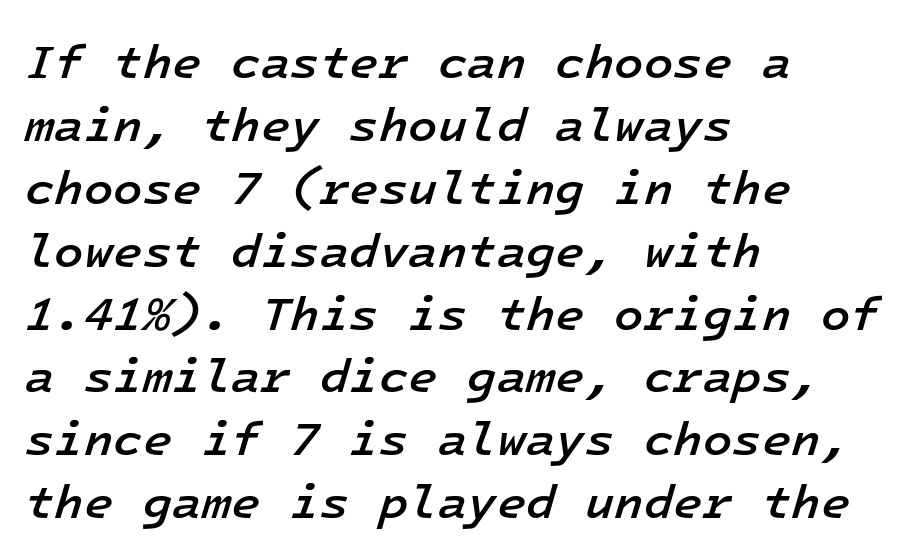
A typesetter would call this leading conventional body-copy spacing. Compared with a centered layout, this one pins lines to the left instead. This sample has the even, mechanical cadence of fixed-width lettering. Type without underlining.
